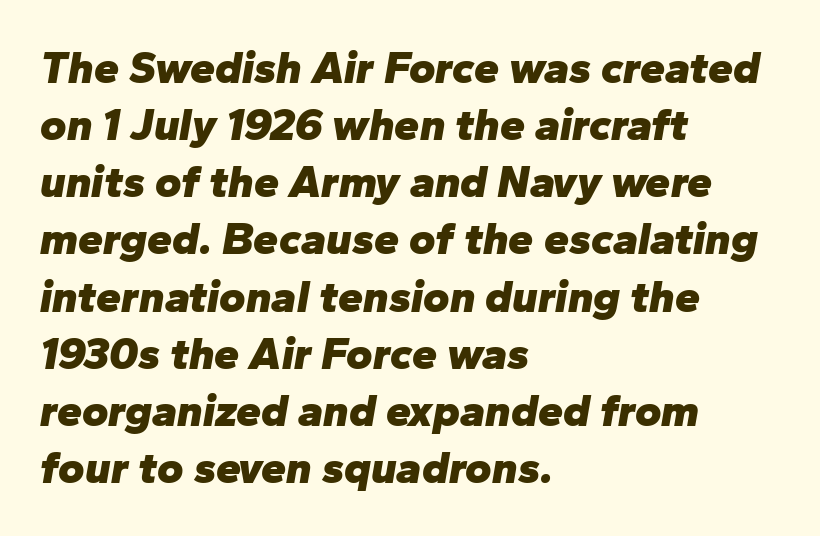
The image shows 45 px heavy type, italic (leaning right); set left-aligned, normal line spacing (1.27x), normal letter spacing, not underlined; low stroke contrast and a medium x-height.
